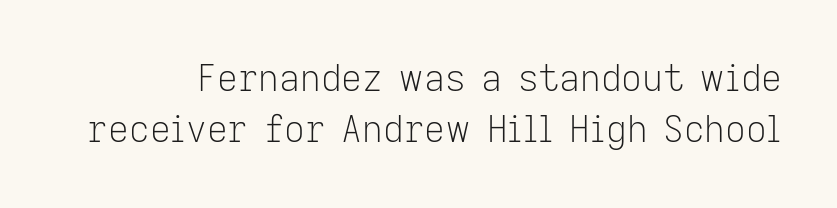
{"serif": "no", "italic": "no", "bold": "no", "weight": "light", "width": "normal", "stroke_contrast": "low", "x_height": "medium", "monospaced": "no", "underline": "no", "line_spacing": "normal", "line_spacing_ratio": 1.43, "letter_spacing": "normal", "letter_spacing_em": 0.0, "glyph_px": 36}
